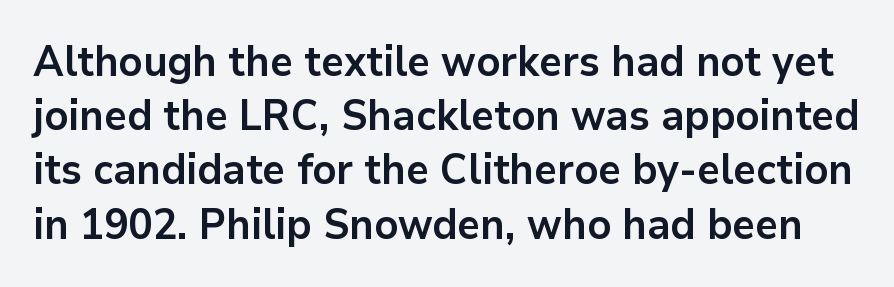
The font family rendered here belongs to the sans-serif group. Italic? Not at all — the glyphs are vertical. Unmarked baselines from the first word to the last. Is this a fixed-width face? No — the glyphs have proportional, varying widths. These lines keep a tight, regular rhythm from letter to letter. Plenty of ink on the page — the face is bold.
